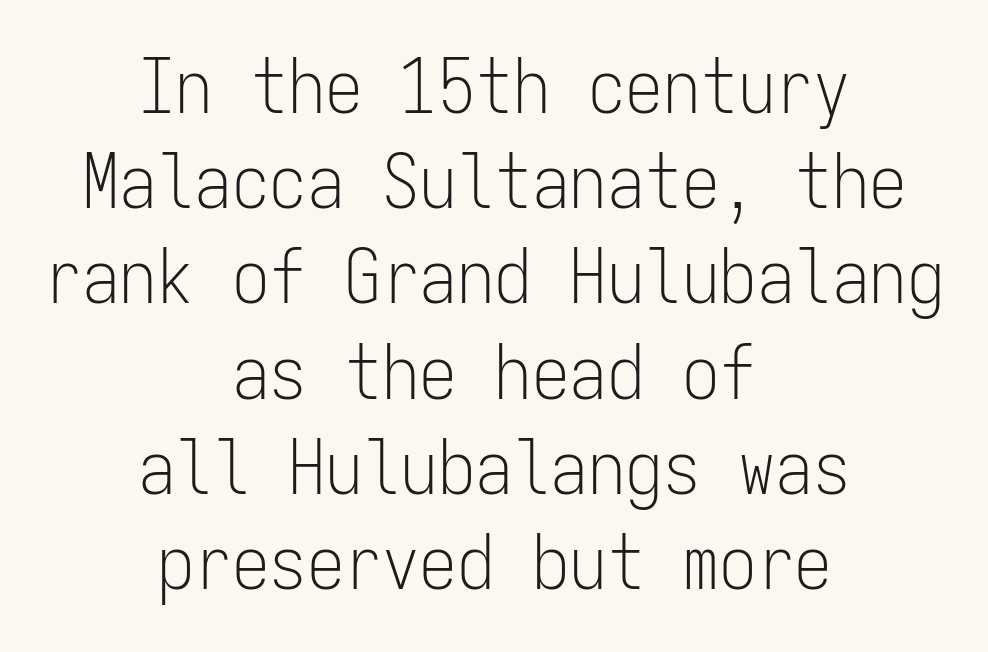
The image shows 75 px light, condensed sans-serif type, upright, monospaced; set centered, normal line spacing (1.27x), normal letter spacing, not underlined; low stroke contrast and a medium x-height.
